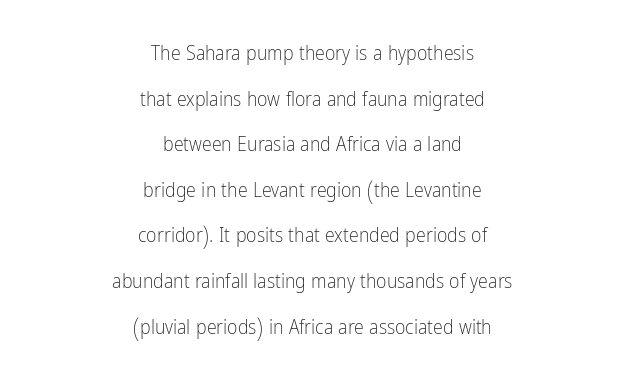
The image shows 20 px text type, upright; set centered, loose line spacing (2.28x), normal letter spacing, not underlined.
